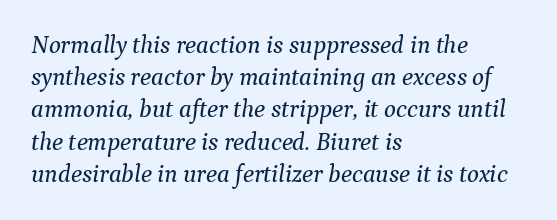
{"italic": "yes", "lean": "right", "slant_degrees": 9, "underline": "no", "align": "left", "line_spacing": "normal", "line_spacing_ratio": 1.29, "letter_spacing": "normal", "letter_spacing_em": 0.0, "glyph_px": 25}
